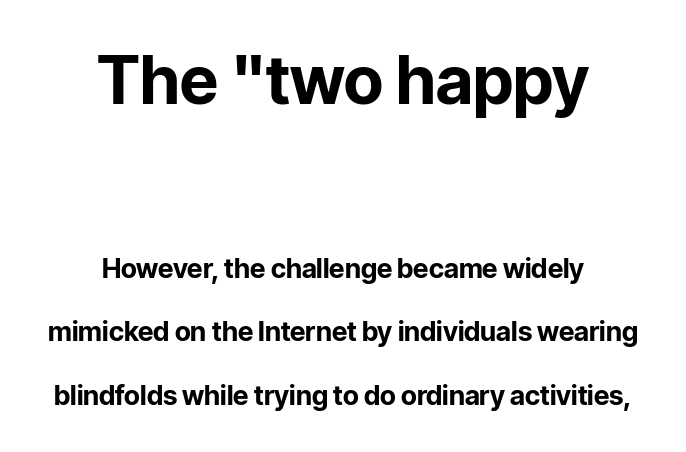
{"serif": "no", "italic": "no", "bold": "yes", "weight": "bold", "width": "normal", "stroke_contrast": "low", "x_height": "medium", "monospaced": "no", "underline": "no", "align": "center", "line_spacing": "loose", "line_spacing_ratio": 2.36, "letter_spacing": "normal", "letter_spacing_em": 0.0, "larger_block": "first", "size_ratio": 2.48, "glyph_px": 67}
